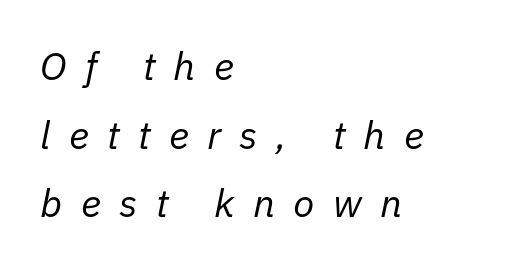
{"italic": "yes", "lean": "right", "slant_degrees": 11, "bold": "no", "weight": "regular", "width": "normal", "stroke_contrast": "low", "x_height": "medium", "monospaced": "no", "underline": "no", "align": "left", "line_spacing_ratio": 1.76, "letter_spacing": "wide", "letter_spacing_em": 0.47, "glyph_px": 39}
